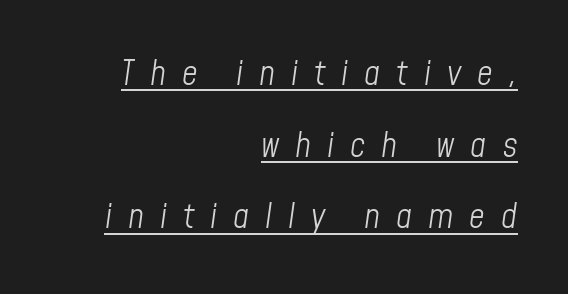
Q: Is the text bold? A: No.
Q: Is the text italic (slanted)? A: Yes, it leans right by about 8 degrees.
Q: Is the text underlined? A: Yes.
Q: How is the paragraph aligned? A: Right-aligned.
Q: Is the spacing between letters normal or unusually wide? A: Unusually wide.
Q: Is the spacing between lines tight, normal or loose? A: Loose.
Q: Width (condensed, normal, or wide)? A: Condensed.
Q: Stroke contrast? A: Low.
Q: x-height? A: Medium.
Q: Monospaced? A: No.
